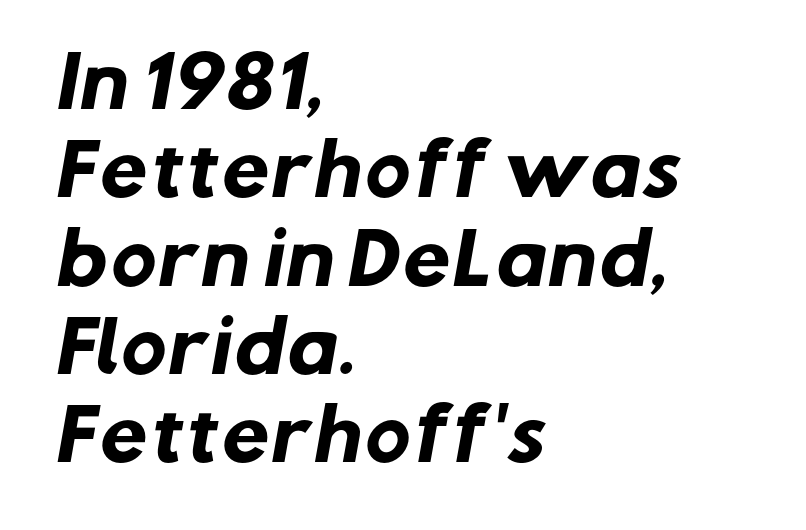
The image shows 69 px heavy sans-serif type; set left-aligned, normal line spacing (1.28x), normal letter spacing, not underlined; low stroke contrast and a medium x-height.
